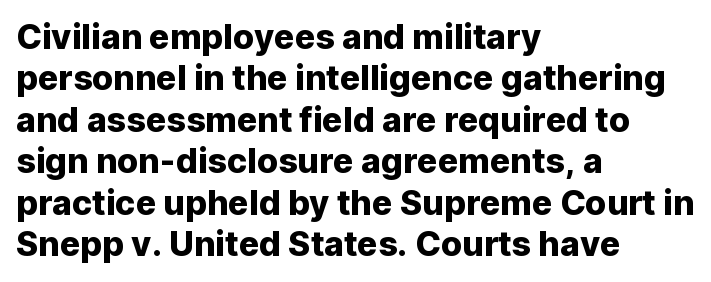
Q: Is the text italic (slanted)? A: No, it is upright.
Q: Is the typeface a serif or a sans-serif typeface? A: Sans-serif.
Q: Is the text underlined? A: No.
Q: How is the paragraph aligned? A: Left-aligned.
Q: Is the spacing between letters normal or unusually wide? A: Normal.
Q: Width (condensed, normal, or wide)? A: Normal.
Q: Stroke contrast? A: Low.
Q: x-height? A: Medium.
Q: Monospaced? A: No.
